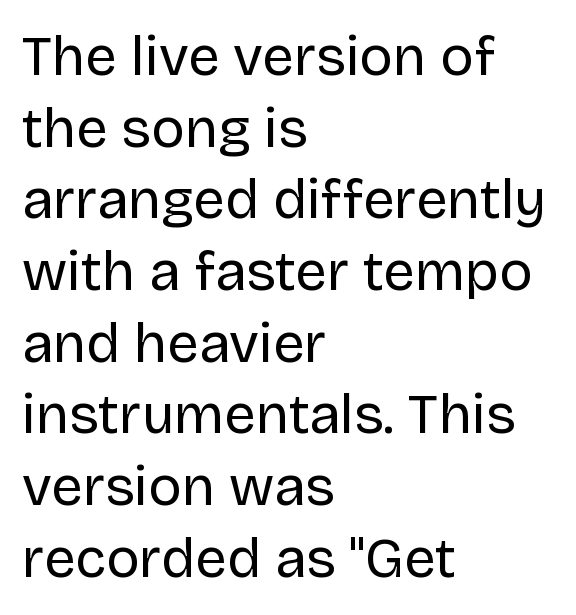
Q: Is the text bold? A: No.
Q: Is the text italic (slanted)? A: No, it is upright.
Q: Is the typeface a serif or a sans-serif typeface? A: Sans-serif.
Q: Is the text underlined? A: No.
Q: How is the paragraph aligned? A: Left-aligned.
Q: Is the spacing between letters normal or unusually wide? A: Normal.
Q: Is the spacing between lines tight, normal or loose? A: Normal.
Q: Width (condensed, normal, or wide)? A: Normal.
Q: Stroke contrast? A: Low.
Q: x-height? A: Large.
Q: Monospaced? A: No.
